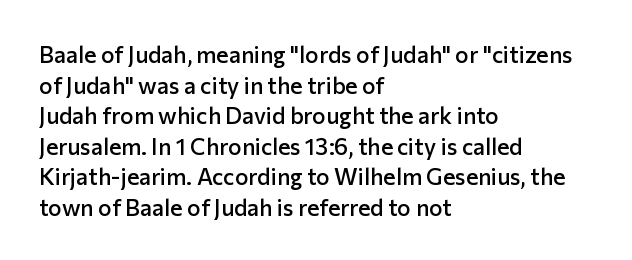
Q: Is the text bold? A: Semi-bold.
Q: Is the text italic (slanted)? A: No, it is upright.
Q: Is the text underlined? A: No.
Q: How is the paragraph aligned? A: Left-aligned.
Q: Is the spacing between letters normal or unusually wide? A: Normal.
Q: Is the spacing between lines tight, normal or loose? A: Normal.
